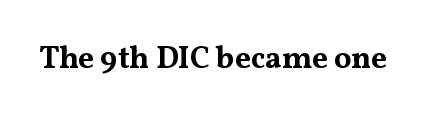
{"serif": "yes", "italic": "no", "bold": "yes", "weight": "bold", "width": "wide", "stroke_contrast": "medium", "x_height": "medium", "monospaced": "no", "underline": "no", "letter_spacing": "normal", "letter_spacing_em": 0.0, "glyph_px": 31}
